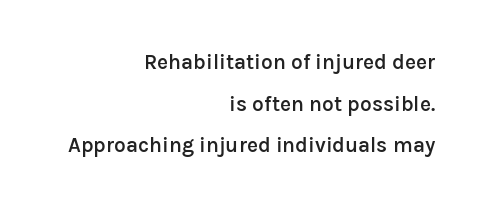
The type sits square on the baseline with zero lean. Reading down the column, the eye jumps a long way to each next line. Words appear dense and cohesive because spacing is normal. Check under the words: just untouched page. Horizontal alignment here is rightward, an uncommon choice for prose. Typesetter's note: demi weight, one step under bold.
